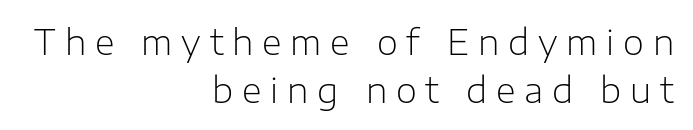
Does the type have serifs? No, each stem ends abruptly. The block of text has a typical density, with ordinary space between rows. No italicization has been applied; the sample stays upright. The specimen omits any rule beneath the text block's lines. Varying glyph widths throughout — classic text-font behaviour.
